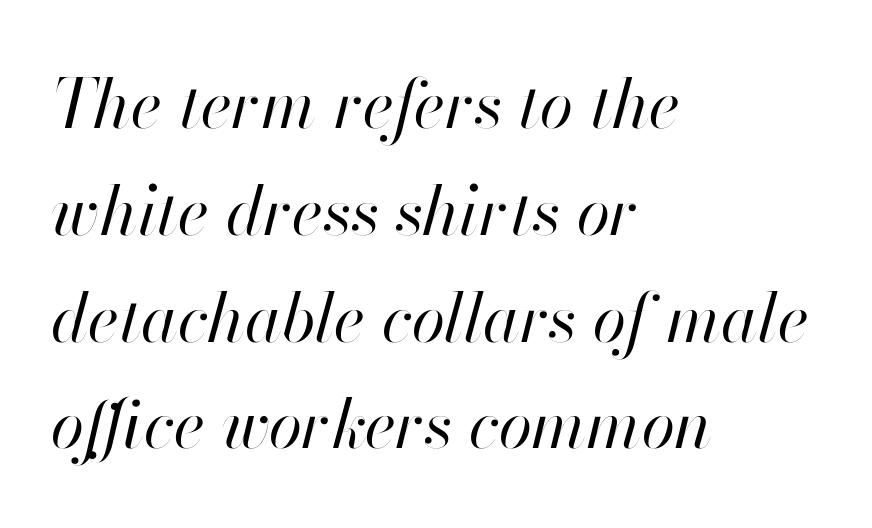
{"italic": "yes", "lean": "right", "slant_degrees": 13, "bold": "no", "weight": "regular", "width": "normal", "stroke_contrast": "high", "x_height": "small", "monospaced": "no", "underline": "no", "align": "left", "line_spacing": "normal", "line_spacing_ratio": 1.57, "letter_spacing": "normal", "letter_spacing_em": 0.0, "glyph_px": 68}
